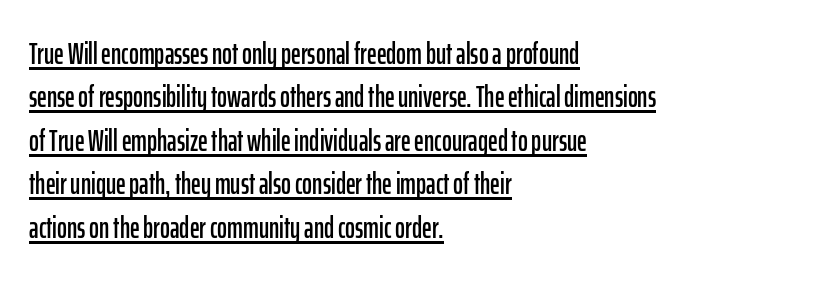
Italic: no, the glyphs are upright roman. There is no visible air inserted between adjacent glyphs. Spacing verdict: proportional, widths tailored to each character. The designer left line spacing at the default.
